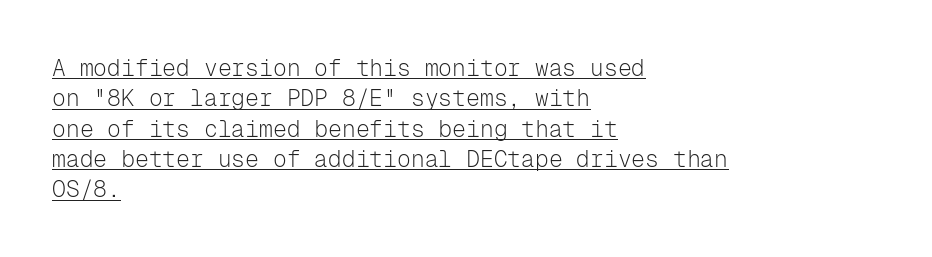
{"italic": "no", "bold": "no", "underline": "yes", "align": "left", "line_spacing": "normal", "line_spacing_ratio": 1.32, "letter_spacing": "normal", "letter_spacing_em": 0.0, "glyph_px": 23}
